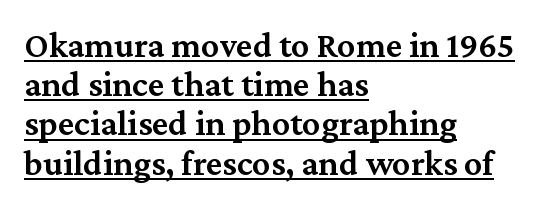
Q: Is the text bold? A: Semi-bold.
Q: Is the text italic (slanted)? A: No, it is upright.
Q: Is the typeface a serif or a sans-serif typeface? A: Serif.
Q: Is the text underlined? A: Yes.
Q: How is the paragraph aligned? A: Left-aligned.
Q: Is the spacing between letters normal or unusually wide? A: Normal.
Q: Is the spacing between lines tight, normal or loose? A: Tight.
Q: Width (condensed, normal, or wide)? A: Normal.
Q: Stroke contrast? A: Medium.
Q: x-height? A: Medium.
Q: Monospaced? A: No.
